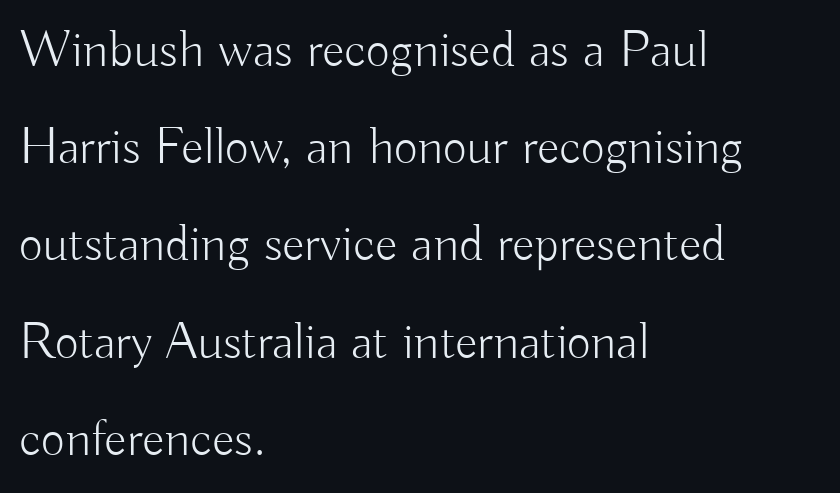
{"serif": "no", "italic": "no", "bold": "no", "weight": "light", "width": "normal", "stroke_contrast": "low", "x_height": "small", "monospaced": "no", "underline": "no", "align": "left", "line_spacing_ratio": 1.87, "letter_spacing": "normal", "letter_spacing_em": 0.0, "glyph_px": 52}
